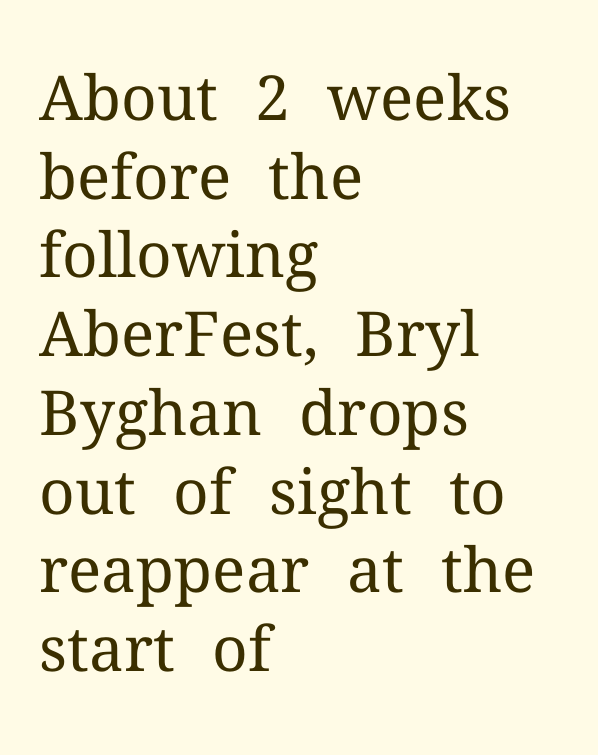
The weight tops out at a normal text grade. The face used here is proportionally spaced, like ordinary book or web type. The rows are spaced the way most documents space them. These lines are composed in type with serifs. Posture: upright roman.
